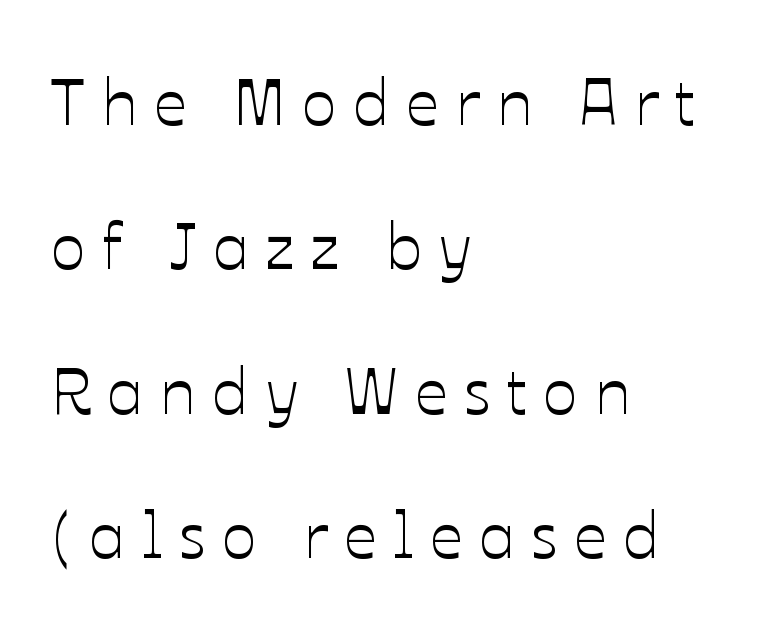
The image shows 65 px text type, upright; set left-aligned, loose line spacing (2.22x), unusually wide letter spacing (+0.25 em), not underlined; low stroke contrast and a medium x-height.
